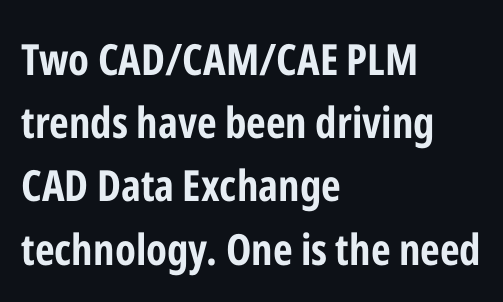
{"serif": "no", "italic": "no", "bold": "yes", "weight": "bold", "width": "condensed", "stroke_contrast": "low", "x_height": "medium", "monospaced": "no", "underline": "no", "align": "left", "line_spacing": "normal", "line_spacing_ratio": 1.47, "letter_spacing": "normal", "letter_spacing_em": 0.0, "glyph_px": 43}
